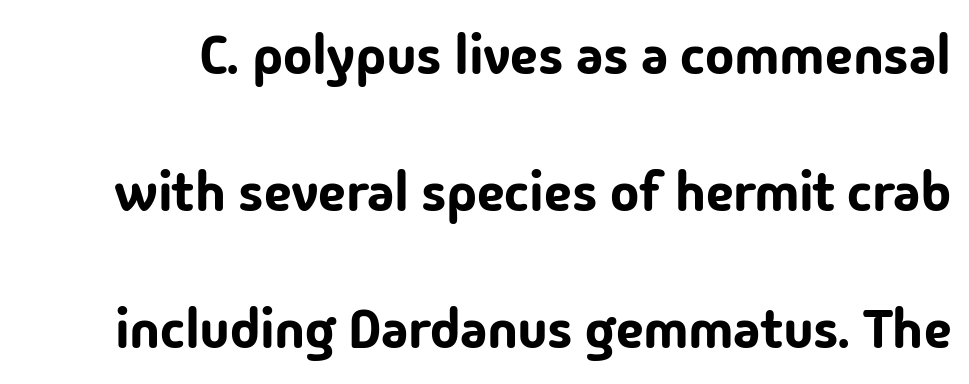
{"serif": "no", "italic": "no", "width": "normal", "stroke_contrast": "low", "x_height": "medium", "monospaced": "no", "underline": "no", "line_spacing": "loose", "line_spacing_ratio": 2.49, "letter_spacing": "normal", "letter_spacing_em": 0.0, "glyph_px": 55}
